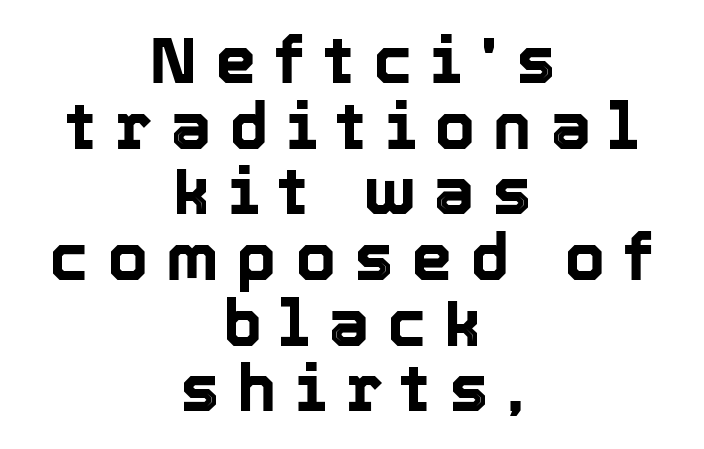
Q: Is the text italic (slanted)? A: No, it is upright.
Q: Is the text underlined? A: No.
Q: How is the paragraph aligned? A: Centered.
Q: Is the spacing between letters normal or unusually wide? A: Unusually wide.
Q: Is the spacing between lines tight, normal or loose? A: Tight.
Q: Width (condensed, normal, or wide)? A: Normal.
Q: x-height? A: Medium.
Q: Monospaced? A: No.
